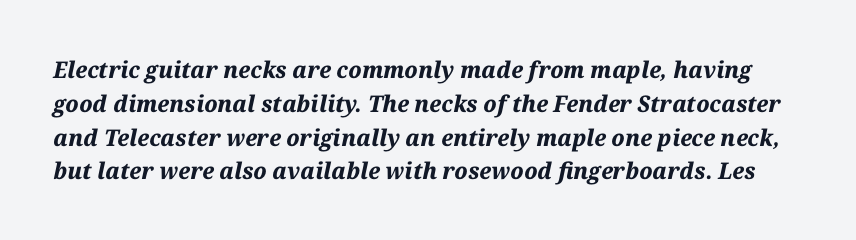
Q: Is the text bold? A: Yes.
Q: Is the text italic (slanted)? A: Yes, it leans right by about 12 degrees.
Q: Is the text underlined? A: No.
Q: Is the spacing between letters normal or unusually wide? A: Normal.
Q: Is the spacing between lines tight, normal or loose? A: Normal.
